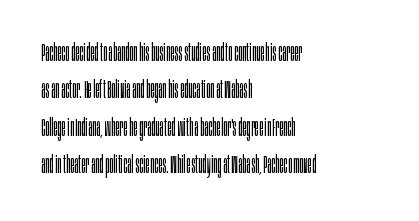
The image shows 25 px text type, upright; set left-aligned, normal line spacing (1.5x), normal letter spacing, not underlined.
